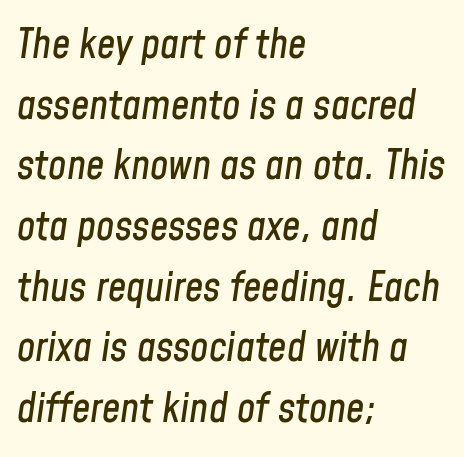
{"italic": "yes", "lean": "right", "slant_degrees": 8, "width": "condensed", "stroke_contrast": "low", "x_height": "medium", "monospaced": "no", "underline": "no", "align": "left", "line_spacing": "normal", "line_spacing_ratio": 1.48, "letter_spacing": "normal", "letter_spacing_em": 0.0, "glyph_px": 41}
